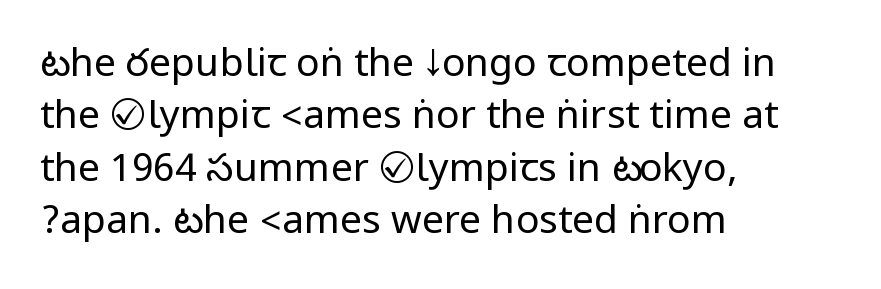
The image shows 39 px regular-weight, condensed sans-serif type, upright; set left-aligned, normal line spacing (1.34x), normal letter spacing, not underlined; low stroke contrast.
